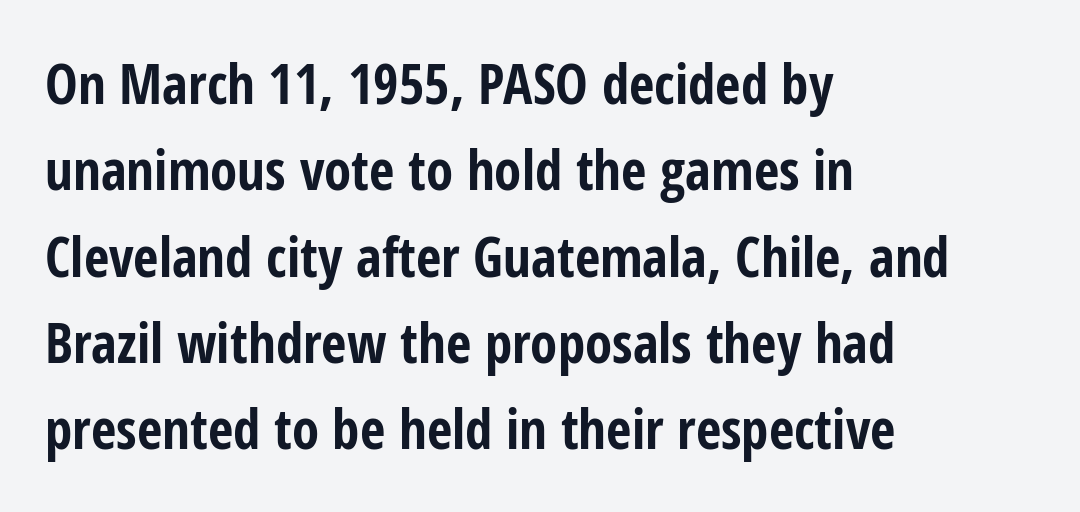
Q: Is the text bold? A: Yes.
Q: Is the text italic (slanted)? A: No, it is upright.
Q: Is the typeface a serif or a sans-serif typeface? A: Sans-serif.
Q: Is the text underlined? A: No.
Q: How is the paragraph aligned? A: Left-aligned.
Q: Is the spacing between letters normal or unusually wide? A: Normal.
Q: Is the spacing between lines tight, normal or loose? A: Normal.
Q: Width (condensed, normal, or wide)? A: Condensed.
Q: Stroke contrast? A: Low.
Q: x-height? A: Medium.
Q: Monospaced? A: No.
